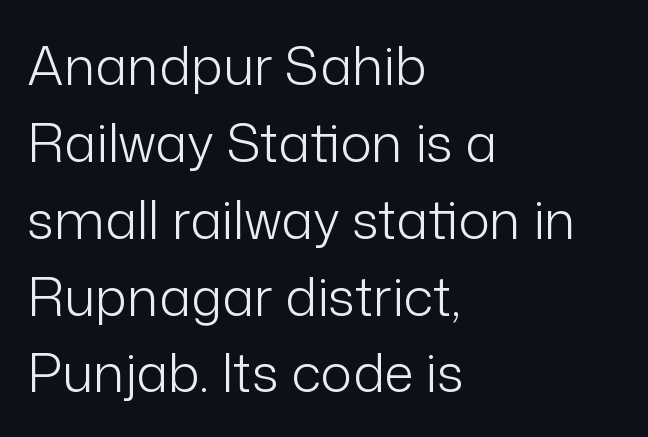
{"serif": "no", "italic": "no", "bold": "no", "weight": "light", "width": "normal", "stroke_contrast": "low", "x_height": "medium", "monospaced": "no", "underline": "no", "align": "left", "line_spacing": "normal", "line_spacing_ratio": 1.45, "letter_spacing": "normal", "letter_spacing_em": 0.0, "glyph_px": 53}
